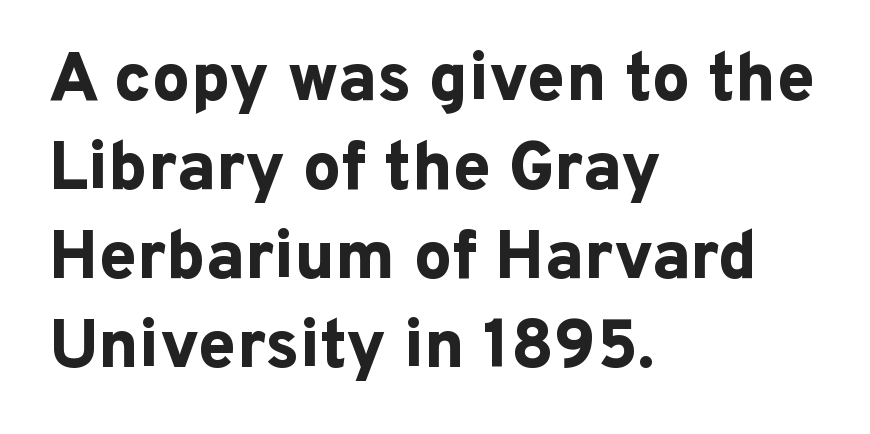
The image shows 68 px bold sans-serif type, upright; set left-aligned, normal line spacing (1.31x), normal letter spacing, not underlined; low stroke contrast and a medium x-height.
